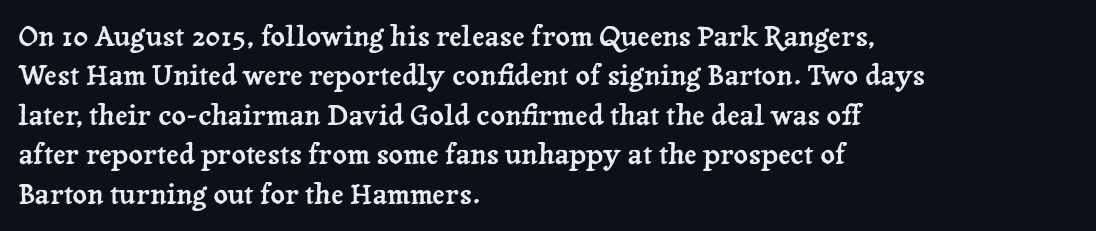
The characters display serif detailing at their extremities. The passage shown is typed in a proportional face where columns would drift. Leading: standard. This sample is left-justified, so line endings fall wherever the words run out. The letterforms sit shoulder to shoulder at normal distance. The words here are not underlined.
